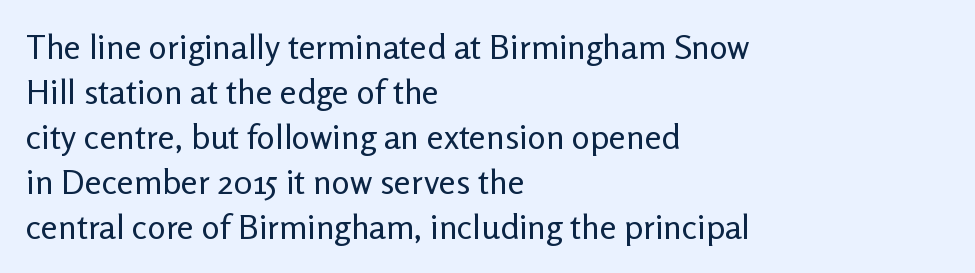
Q: Is the text bold? A: No.
Q: Is the text italic (slanted)? A: No, it is upright.
Q: Is the typeface a serif or a sans-serif typeface? A: Sans-serif.
Q: Is the text underlined? A: No.
Q: How is the paragraph aligned? A: Left-aligned.
Q: Is the spacing between letters normal or unusually wide? A: Normal.
Q: Is the spacing between lines tight, normal or loose? A: Normal.
Q: Width (condensed, normal, or wide)? A: Normal.
Q: Stroke contrast? A: Low.
Q: x-height? A: Medium.
Q: Monospaced? A: No.
